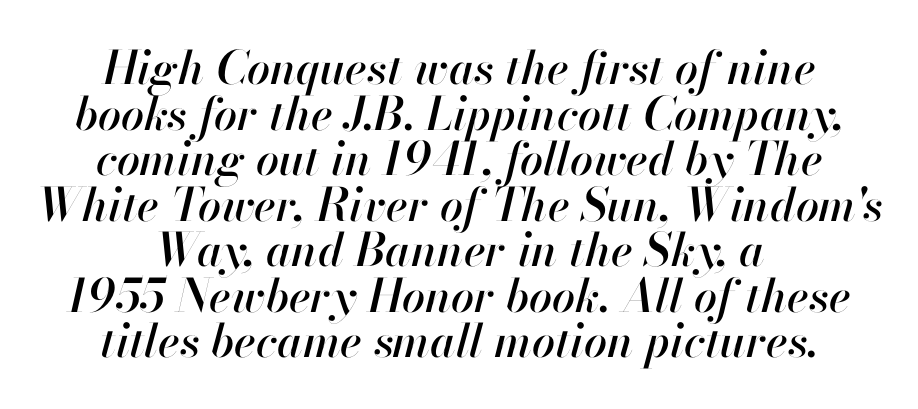
{"italic": "yes", "lean": "right", "slant_degrees": 13, "width": "normal", "stroke_contrast": "high", "x_height": "small", "monospaced": "no", "underline": "no", "align": "center", "line_spacing": "tight", "line_spacing_ratio": 0.99, "letter_spacing": "normal", "letter_spacing_em": 0.0, "glyph_px": 46}
